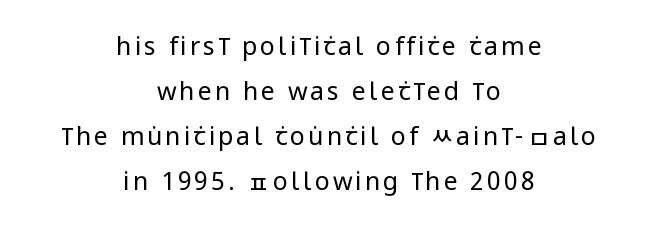
{"italic": "no", "bold": "no", "underline": "no", "align": "center", "line_spacing_ratio": 1.8, "glyph_px": 25}
